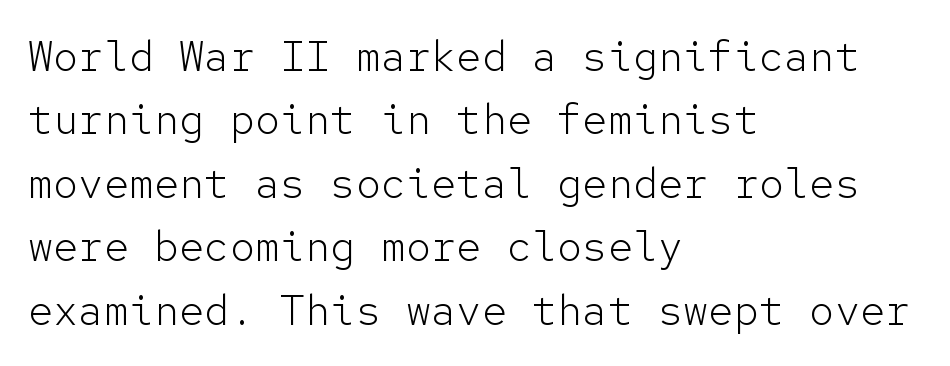
The image shows 42 px light sans-serif type, upright, monospaced; set left-aligned, normal line spacing (1.51x), normal letter spacing, not underlined; low stroke contrast and a medium x-height.
